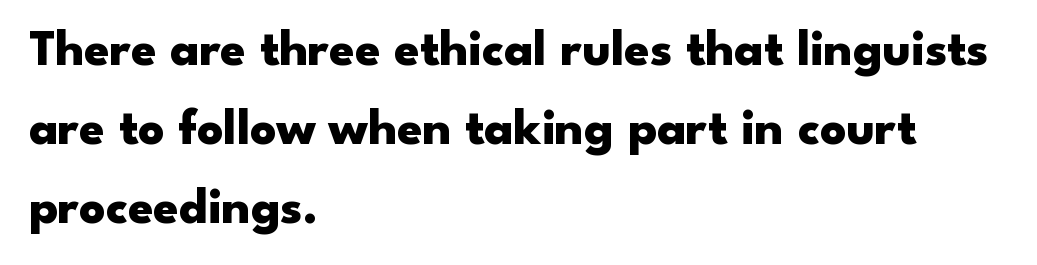
Q: Is the text bold? A: Yes.
Q: Is the text italic (slanted)? A: No, it is upright.
Q: Is the typeface a serif or a sans-serif typeface? A: Sans-serif.
Q: Is the text underlined? A: No.
Q: How is the paragraph aligned? A: Left-aligned.
Q: Is the spacing between letters normal or unusually wide? A: Normal.
Q: Is the spacing between lines tight, normal or loose? A: Normal.
Q: Width (condensed, normal, or wide)? A: Wide.
Q: Stroke contrast? A: Low.
Q: x-height? A: Small.
Q: Monospaced? A: No.
